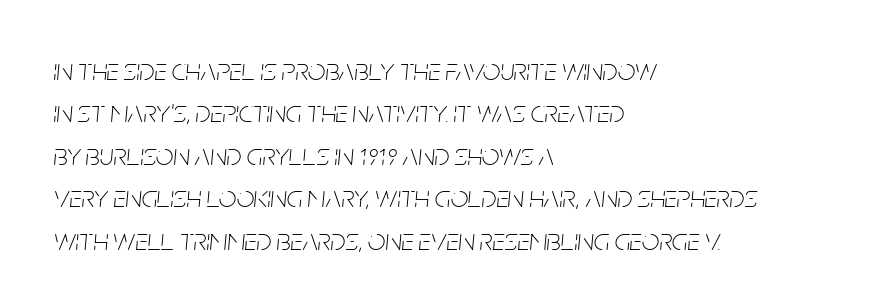
Q: Is the text bold? A: No.
Q: Is the text italic (slanted)? A: Yes, it leans right by about 5 degrees.
Q: Is the text underlined? A: No.
Q: How is the paragraph aligned? A: Left-aligned.
Q: Is the spacing between letters normal or unusually wide? A: Normal.
Q: Is the spacing between lines tight, normal or loose? A: Normal.
Q: Width (condensed, normal, or wide)? A: Condensed.
Q: Stroke contrast? A: Low.
Q: x-height? A: Large.
Q: Monospaced? A: No.
